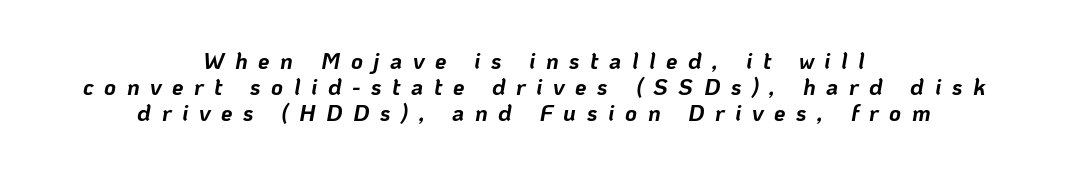
Q: Is the text bold? A: Yes.
Q: Is the text italic (slanted)? A: Yes, it leans right by about 10 degrees.
Q: Is the text underlined? A: No.
Q: How is the paragraph aligned? A: Centered.
Q: Is the spacing between letters normal or unusually wide? A: Unusually wide.
Q: Is the spacing between lines tight, normal or loose? A: Tight.
